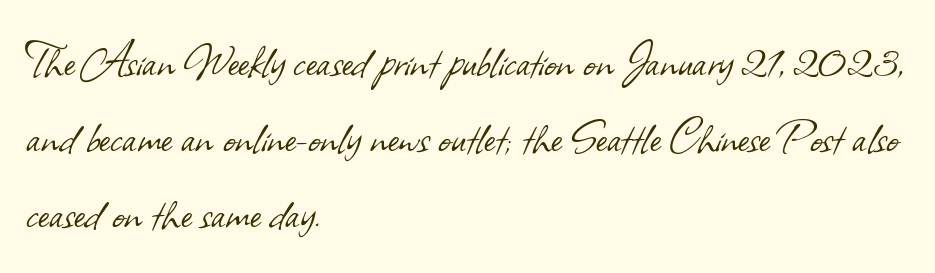
The image shows 53 px light sans-serif type; set left-aligned, normal line spacing (1.43x), normal letter spacing, not underlined; low stroke contrast and a small x-height.
